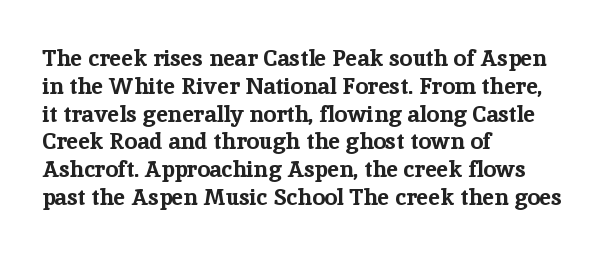
Q: Is the text bold? A: Yes.
Q: Is the text italic (slanted)? A: No, it is upright.
Q: Is the text underlined? A: No.
Q: How is the paragraph aligned? A: Left-aligned.
Q: Is the spacing between letters normal or unusually wide? A: Normal.
